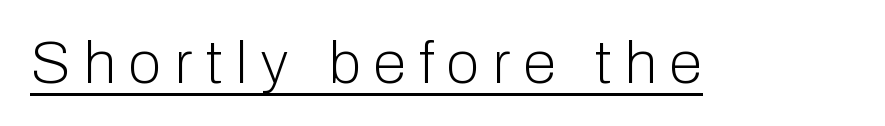
Q: Is the text bold? A: No.
Q: Is the text italic (slanted)? A: No, it is upright.
Q: Is the typeface a serif or a sans-serif typeface? A: Sans-serif.
Q: Is the text underlined? A: Yes.
Q: Is the spacing between letters normal or unusually wide? A: Unusually wide.
Q: Width (condensed, normal, or wide)? A: Normal.
Q: Stroke contrast? A: Low.
Q: x-height? A: Medium.
Q: Monospaced? A: No.
